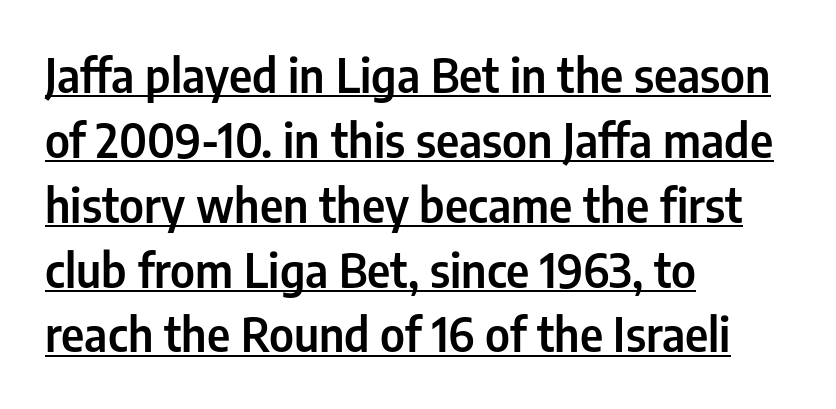
Q: Is the text italic (slanted)? A: No, it is upright.
Q: Is the typeface a serif or a sans-serif typeface? A: Sans-serif.
Q: Is the text underlined? A: Yes.
Q: How is the paragraph aligned? A: Left-aligned.
Q: Is the spacing between letters normal or unusually wide? A: Normal.
Q: Is the spacing between lines tight, normal or loose? A: Normal.
Q: Width (condensed, normal, or wide)? A: Condensed.
Q: Stroke contrast? A: Low.
Q: x-height? A: Medium.
Q: Monospaced? A: No.
